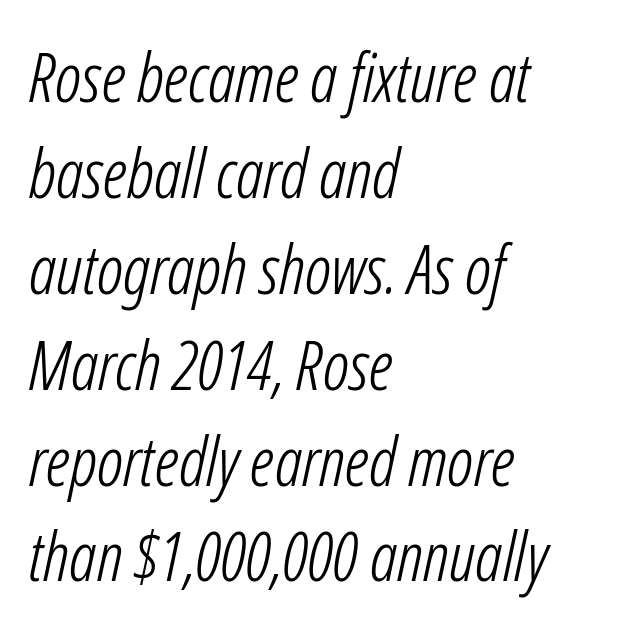
The image shows 68 px light, condensed type, italic (leaning right); set left-aligned, normal line spacing (1.41x), normal letter spacing, not underlined; low stroke contrast and a medium x-height.
